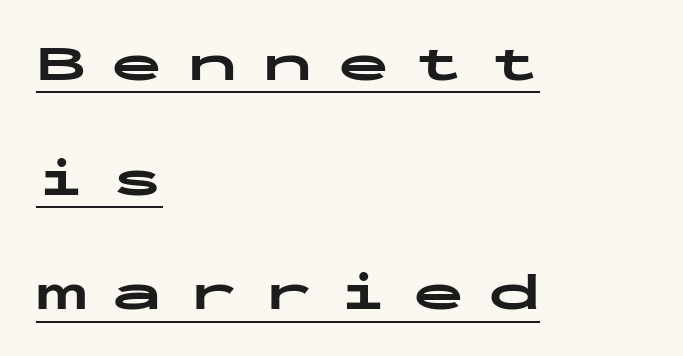
{"serif": "no", "italic": "no", "bold": "yes", "weight": "bold", "width": "wide", "stroke_contrast": "low", "x_height": "medium", "monospaced": "yes", "underline": "yes", "align": "left", "line_spacing": "loose", "line_spacing_ratio": 2.25, "letter_spacing": "wide", "letter_spacing_em": 0.48, "glyph_px": 51}
